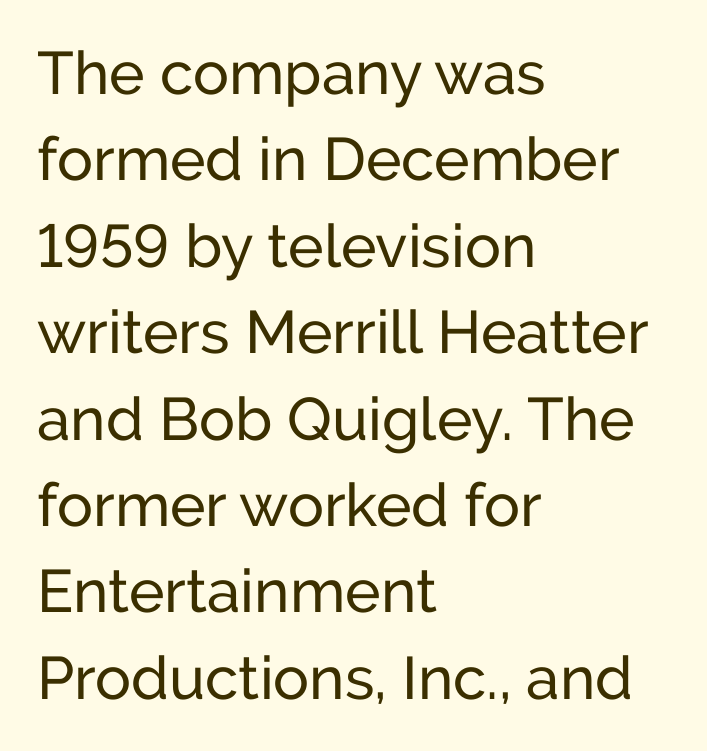
The image shows 60 px sans-serif type, upright; set left-aligned, normal line spacing (1.44x), normal letter spacing, not underlined; low stroke contrast and a medium x-height.
